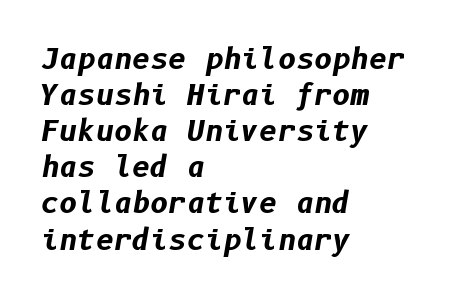
{"italic": "yes", "lean": "right", "slant_degrees": 10, "bold": "yes", "weight": "bold", "width": "normal", "stroke_contrast": "low", "x_height": "medium", "underline": "no", "align": "left", "line_spacing": "normal", "line_spacing_ratio": 1.29, "letter_spacing": "normal", "letter_spacing_em": 0.0, "glyph_px": 28}
